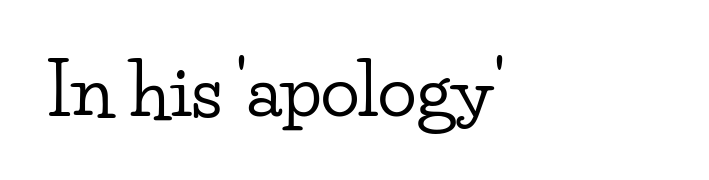
The image shows 72 px wide serif type, upright; set left-aligned, normal letter spacing, not underlined; low stroke contrast and a small x-height.
